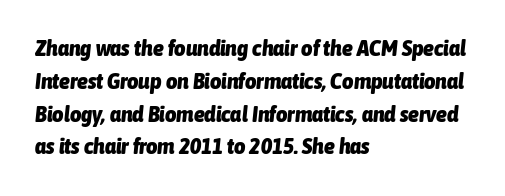
The image shows 22 px bold type, italic (leaning right); set left-aligned, normal line spacing (1.49x), normal letter spacing, not underlined.
